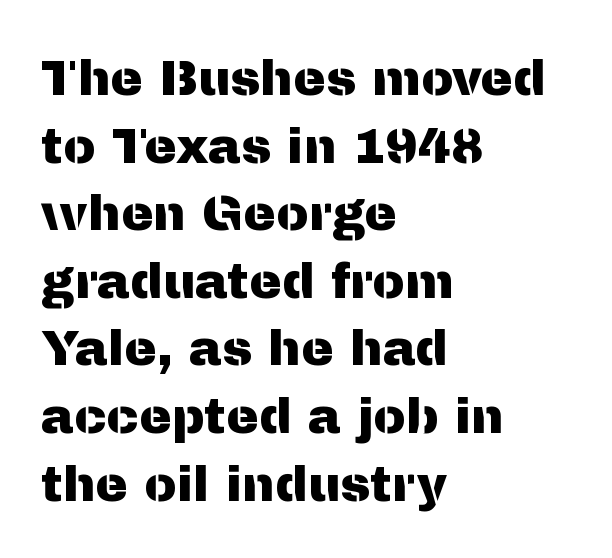
{"serif": "no", "italic": "no", "width": "normal", "stroke_contrast": "medium", "x_height": "medium", "monospaced": "no", "underline": "no", "align": "left", "line_spacing": "normal", "line_spacing_ratio": 1.38, "letter_spacing": "normal", "letter_spacing_em": 0.0, "glyph_px": 49}
